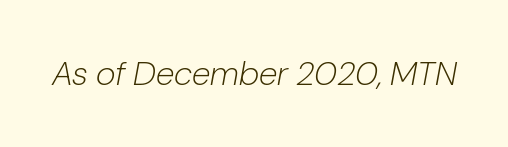
The image shows 34 px light type, italic (leaning right); set normal letter spacing, not underlined; low stroke contrast and a medium x-height.
